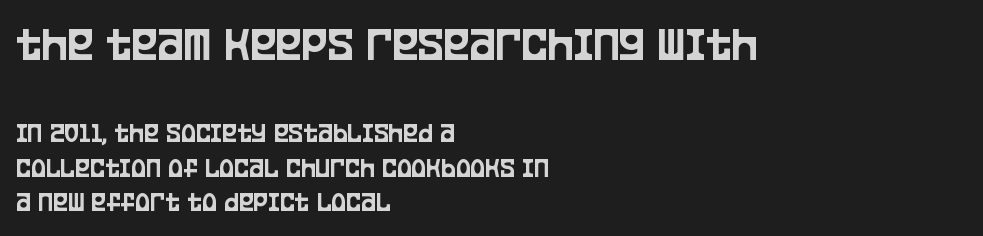
The image shows 49 px condensed sans-serif type, upright; set left-aligned, line spacing 1.24x, normal letter spacing, not underlined; the first (top) block is 1.75x larger; low stroke contrast and a large x-height.
